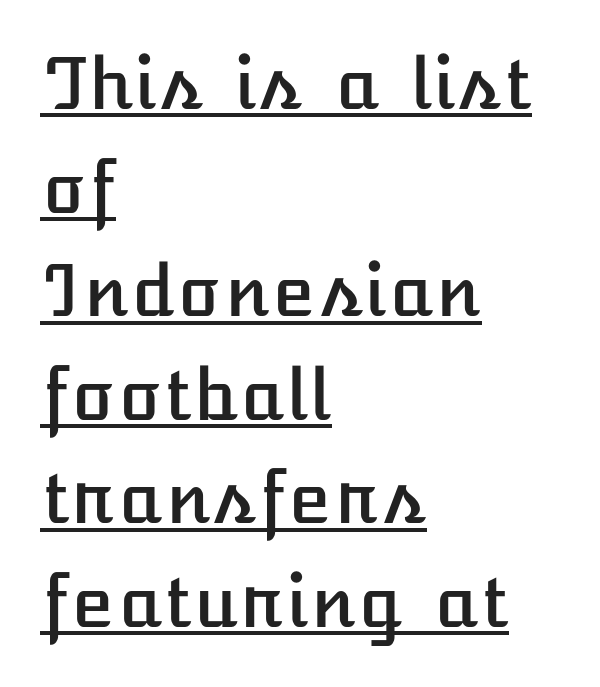
{"italic": "no", "width": "normal", "stroke_contrast": "low", "x_height": "medium", "underline": "yes", "align": "left", "line_spacing": "normal", "line_spacing_ratio": 1.48, "letter_spacing": "normal", "letter_spacing_em": 0.0, "glyph_px": 70}
